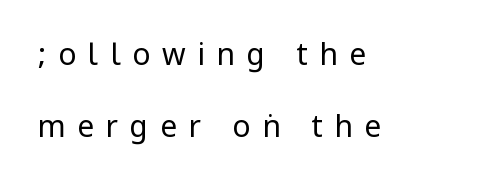
{"serif": "no", "italic": "no", "bold": "no", "weight": "regular", "width": "condensed", "stroke_contrast": "low", "underline": "no", "align": "left", "line_spacing": "loose", "line_spacing_ratio": 2.39, "letter_spacing": "wide", "letter_spacing_em": 0.39, "glyph_px": 30}
